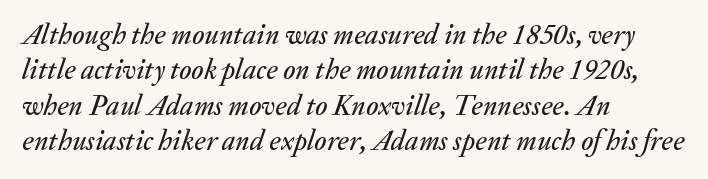
The image shows 28 px text type, italic (leaning right); set left-aligned, normal line spacing (1.26x), normal letter spacing, not underlined; medium stroke contrast and a medium x-height.
